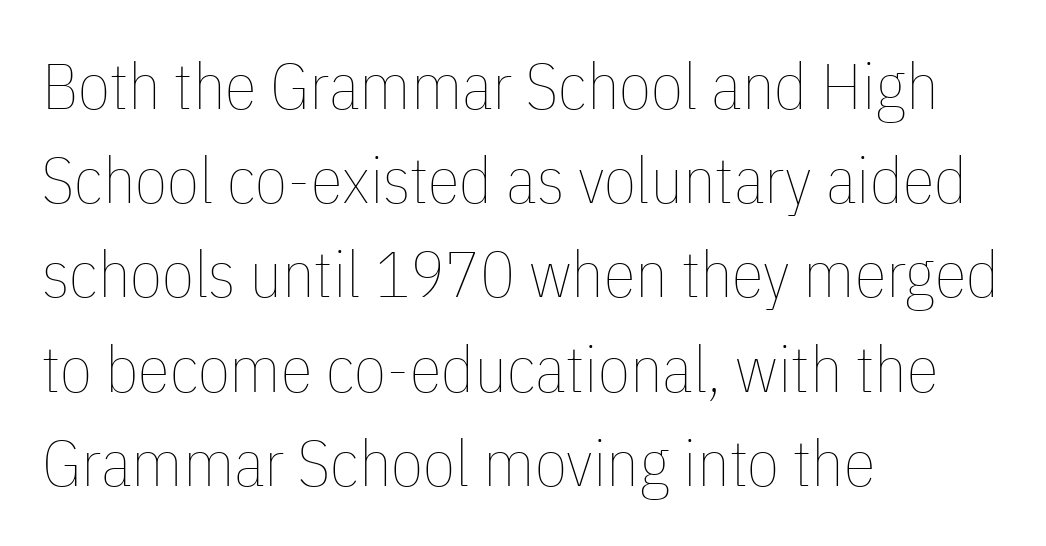
One glance says typical: line gaps are just what's usual. Words appear dense and cohesive because spacing is normal. Proportional: the letters do not fall into vertical columns. The text block is weighted toward the left margin, trailing off unevenly rightward.
